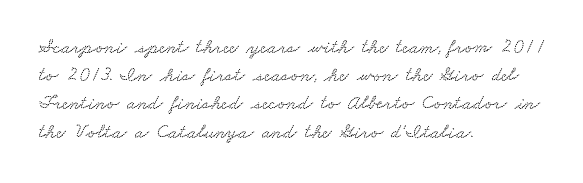
The image shows 20 px text type; set left-aligned, normal line spacing (1.41x), normal letter spacing, not underlined.
